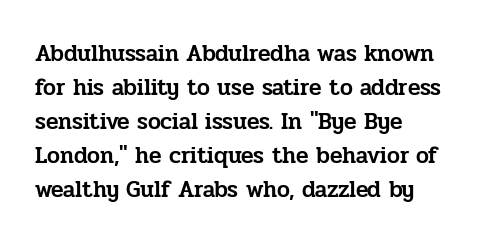
The image shows 23 px text type, upright; set left-aligned, normal line spacing (1.48x), normal letter spacing, not underlined.
